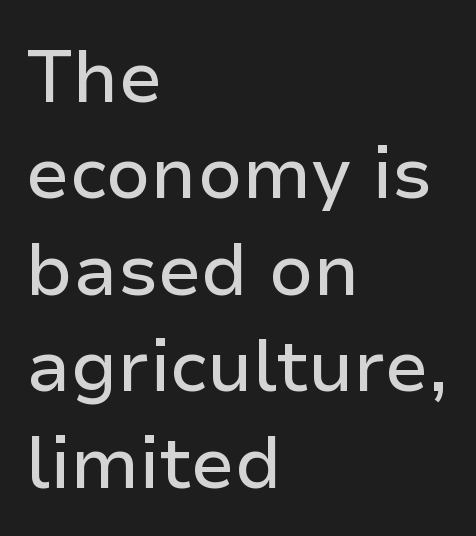
{"serif": "no", "italic": "no", "width": "normal", "stroke_contrast": "low", "x_height": "medium", "monospaced": "no", "underline": "no", "align": "left", "line_spacing": "normal", "line_spacing_ratio": 1.34, "letter_spacing": "normal", "letter_spacing_em": 0.0, "glyph_px": 72}
